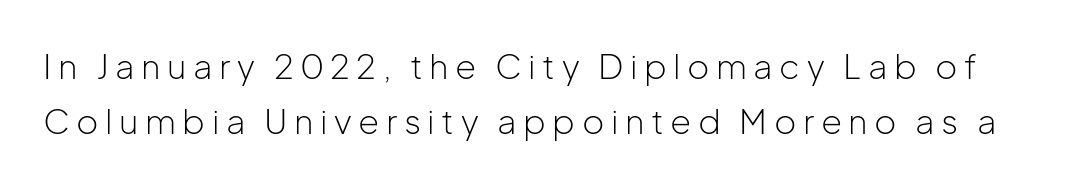
The lettering stays uniformly vertical, giving the passage a roman look. The space between consecutive lines is moderate. Stroke terminals: plain, sans-serif. Heaviness? Minimal to ordinary, like unemphasized prose. The space beneath each line is pristine and unruled.
